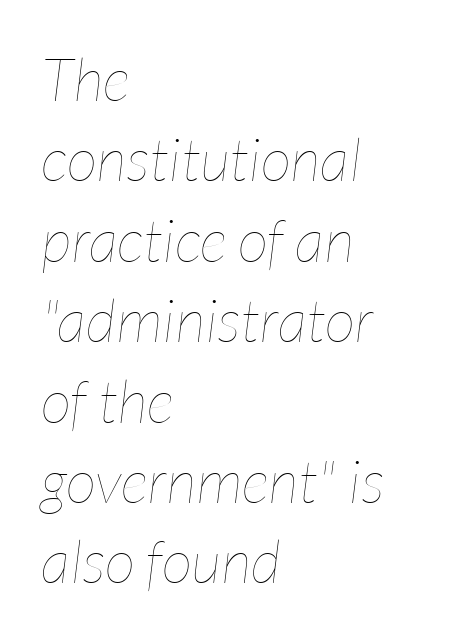
The image shows 60 px thin, condensed type, italic (leaning right); set left-aligned, normal line spacing (1.34x), normal letter spacing, not underlined; low stroke contrast and a medium x-height.
